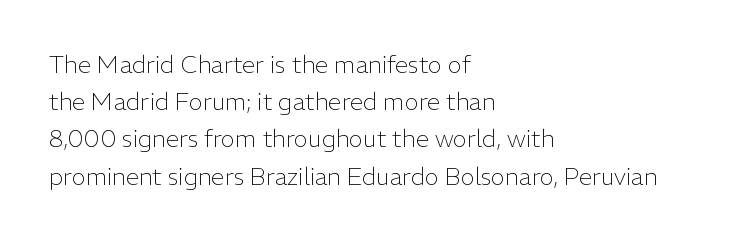
Q: Is the text bold? A: No.
Q: Is the text italic (slanted)? A: No, it is upright.
Q: Is the text underlined? A: No.
Q: How is the paragraph aligned? A: Left-aligned.
Q: Is the spacing between letters normal or unusually wide? A: Normal.
Q: Is the spacing between lines tight, normal or loose? A: Normal.
